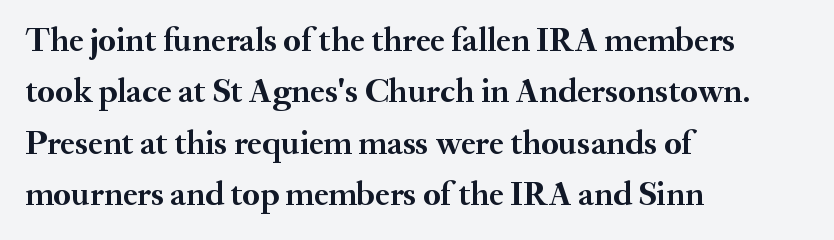
Q: Is the text bold? A: Yes.
Q: Is the text italic (slanted)? A: No, it is upright.
Q: Is the typeface a serif or a sans-serif typeface? A: Serif.
Q: Is the text underlined? A: No.
Q: How is the paragraph aligned? A: Left-aligned.
Q: Is the spacing between letters normal or unusually wide? A: Normal.
Q: Is the spacing between lines tight, normal or loose? A: Normal.
Q: Width (condensed, normal, or wide)? A: Normal.
Q: Stroke contrast? A: Medium.
Q: x-height? A: Small.
Q: Monospaced? A: No.
